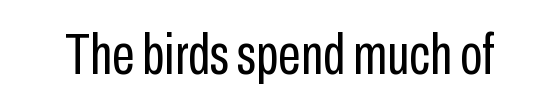
{"serif": "no", "italic": "no", "bold": "no", "weight": "regular", "width": "condensed", "stroke_contrast": "low", "x_height": "medium", "monospaced": "no", "underline": "no", "letter_spacing": "normal", "letter_spacing_em": 0.0, "glyph_px": 58}
